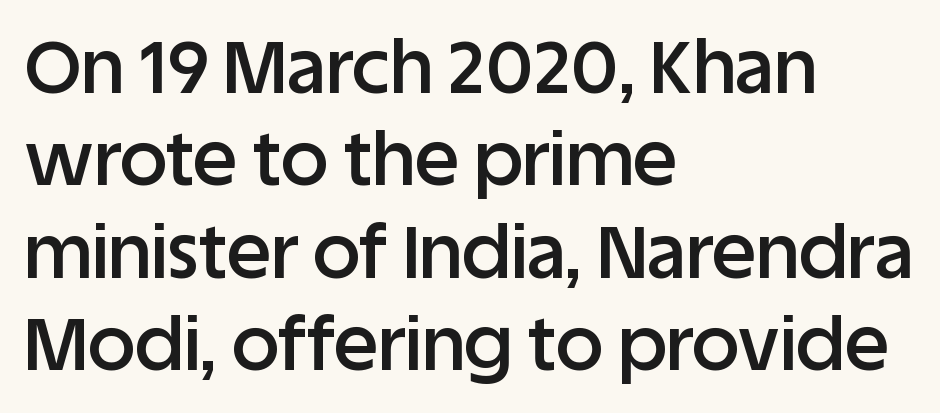
{"serif": "no", "italic": "no", "bold": "semi", "weight": "semibold", "width": "normal", "stroke_contrast": "low", "x_height": "large", "monospaced": "no", "underline": "no", "align": "left", "line_spacing": "normal", "line_spacing_ratio": 1.25, "letter_spacing": "normal", "letter_spacing_em": 0.0, "glyph_px": 74}
